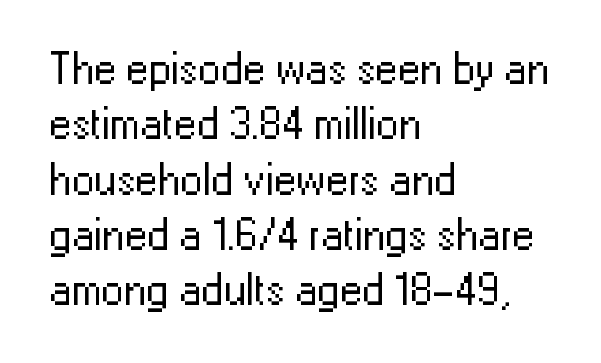
The image shows 45 px regular-weight sans-serif type, upright; set left-aligned, line spacing 1.23x, normal letter spacing, not underlined; low stroke contrast and a medium x-height.
